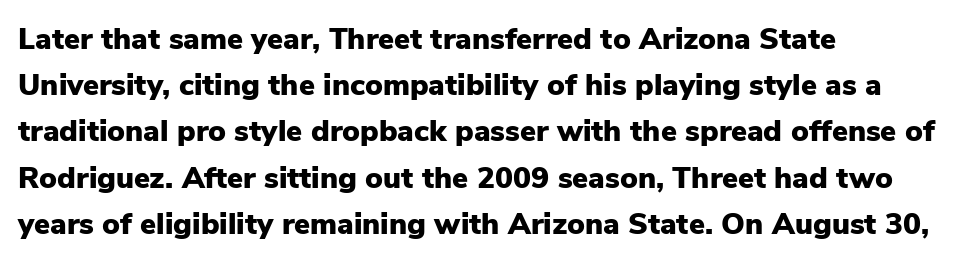
A typesetter would call this proportional, since set widths differ per character. Nope, no serifs anywhere on these letters. A typesetter would call this leading conventional body-copy spacing. Horizontal alignment here is leftward, the default for most running prose. The space beneath each line is pristine and unruled.
